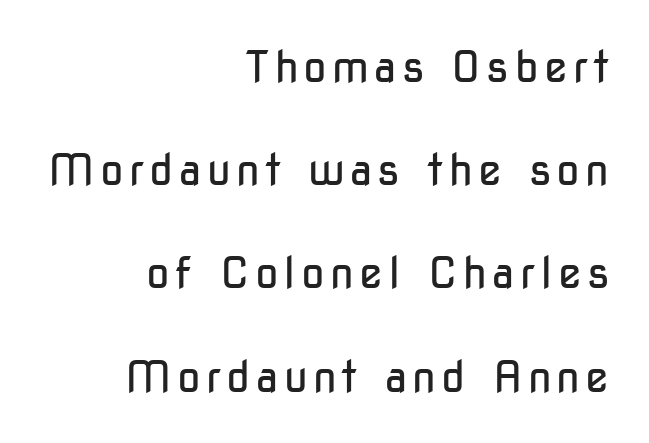
{"serif": "no", "italic": "no", "bold": "no", "weight": "regular", "width": "condensed", "stroke_contrast": "low", "x_height": "medium", "monospaced": "no", "underline": "no", "align": "right", "line_spacing": "loose", "line_spacing_ratio": 2.4, "glyph_px": 43}
